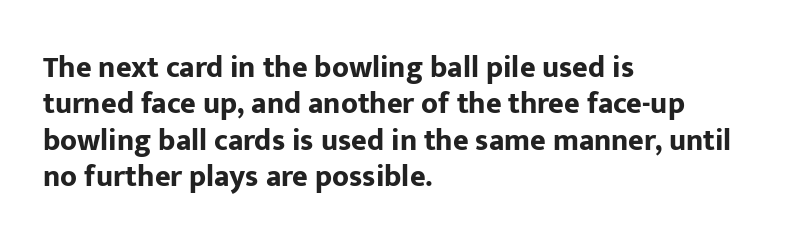
{"serif": "no", "italic": "no", "bold": "yes", "weight": "bold", "width": "normal", "stroke_contrast": "low", "x_height": "medium", "monospaced": "no", "underline": "no", "align": "left", "line_spacing_ratio": 1.21, "letter_spacing": "normal", "letter_spacing_em": 0.0, "glyph_px": 30}
